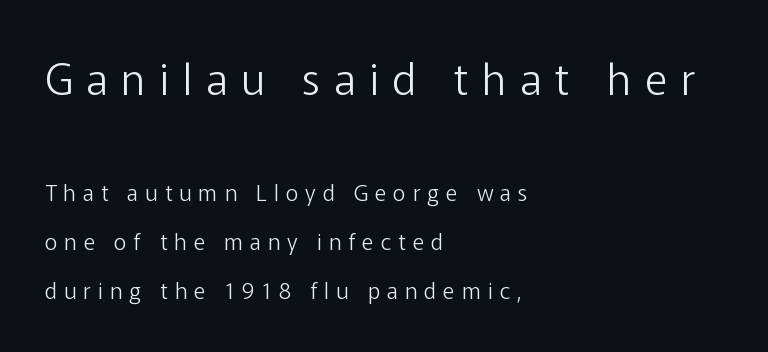
In terms of leading, this rendering errs on the spacious side. Two sizes are in play, and the larger belongs to the first block. Short note: letters widely spaced. Ordinary non-slanted type is in use. Each letter keeps its own natural width here, so spacing adapts to shape. Note: no serifs on the glyphs.
